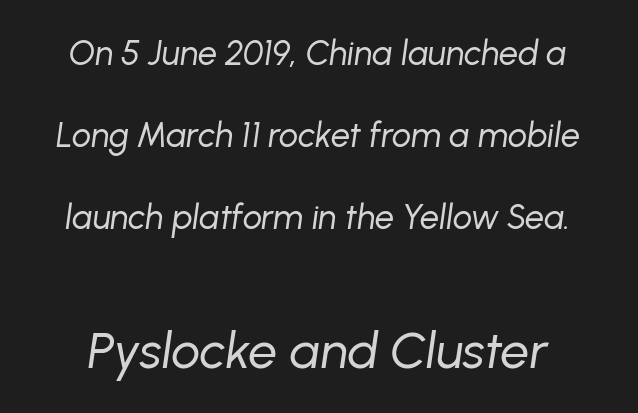
A bare baseline throughout the passage. Is the letter spacing exaggerated? No — it looks like the ordinary default. Weight: not bold — regular or lighter. The passage shown begins with its smaller block and ends with its larger one. The space between consecutive lines is lavish. This sample has the flowing, uneven cadence of proportional lettering.
